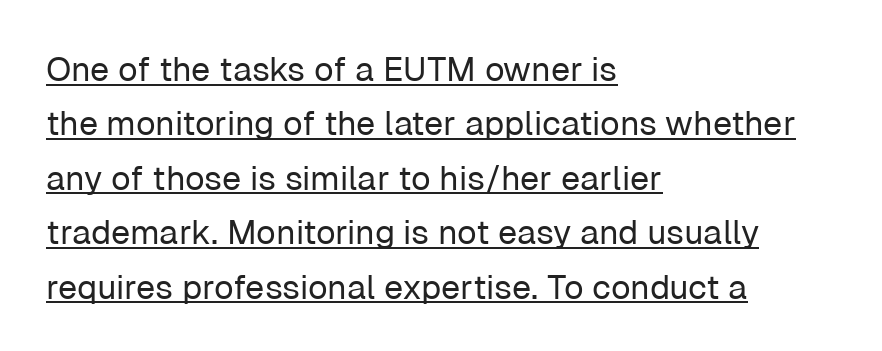
{"serif": "no", "italic": "no", "bold": "no", "weight": "regular", "width": "normal", "stroke_contrast": "low", "x_height": "medium", "monospaced": "no", "underline": "yes", "align": "left", "line_spacing": "normal", "line_spacing_ratio": 1.6, "letter_spacing": "normal", "letter_spacing_em": 0.0, "glyph_px": 34}
